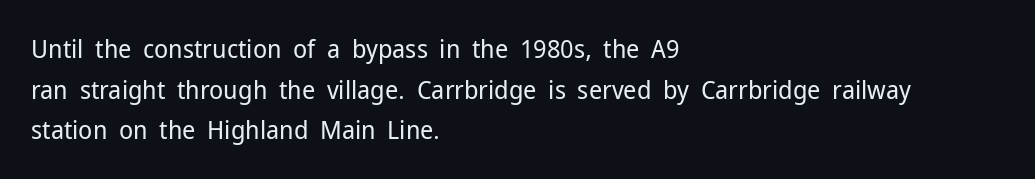
Q: Is the text bold? A: No.
Q: Is the text italic (slanted)? A: No, it is upright.
Q: Is the text underlined? A: No.
Q: How is the paragraph aligned? A: Left-aligned.
Q: Is the spacing between letters normal or unusually wide? A: Normal.
Q: Is the spacing between lines tight, normal or loose? A: Normal.
